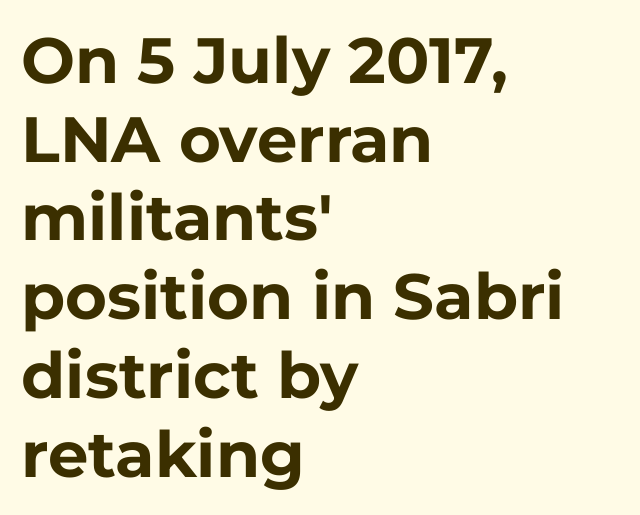
Q: Is the text bold? A: Yes.
Q: Is the text italic (slanted)? A: No, it is upright.
Q: Is the typeface a serif or a sans-serif typeface? A: Sans-serif.
Q: Is the text underlined? A: No.
Q: How is the paragraph aligned? A: Left-aligned.
Q: Is the spacing between letters normal or unusually wide? A: Normal.
Q: Width (condensed, normal, or wide)? A: Normal.
Q: Stroke contrast? A: Low.
Q: x-height? A: Medium.
Q: Monospaced? A: No.
